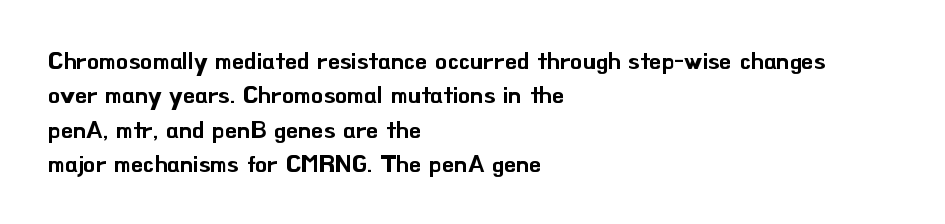
The image shows 24 px text type, upright; set left-aligned, normal line spacing (1.43x), normal letter spacing, not underlined.
